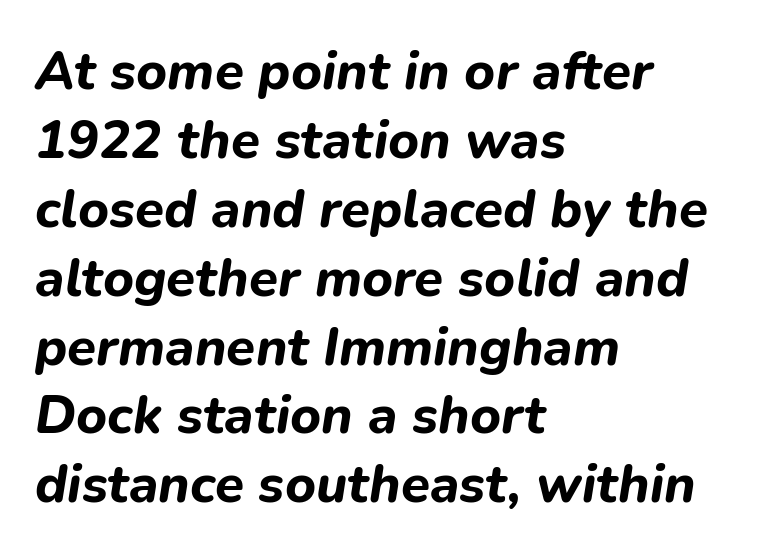
When letters slant like this, we call the style italic. These lines carry a lot of weight — the face is fully bold. The space beneath each line is pristine and unruled. This rendering leaves character spacing at its baseline value.
